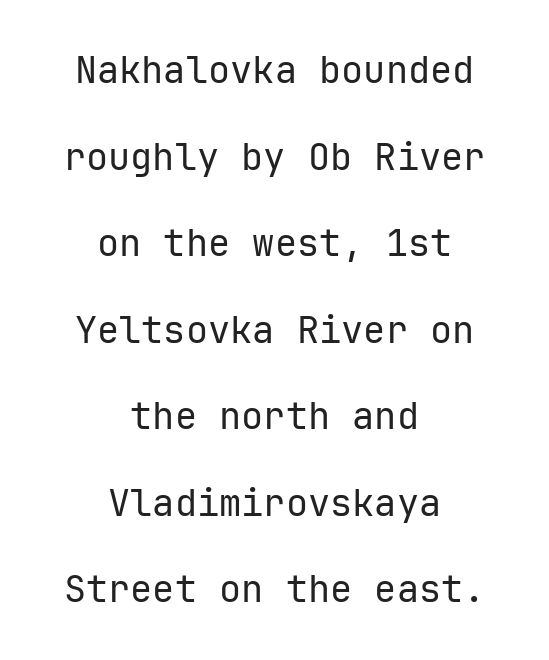
Q: Is the text bold? A: No.
Q: Is the text italic (slanted)? A: No, it is upright.
Q: Is the typeface a serif or a sans-serif typeface? A: Sans-serif.
Q: Is the text underlined? A: No.
Q: How is the paragraph aligned? A: Centered.
Q: Is the spacing between letters normal or unusually wide? A: Normal.
Q: Is the spacing between lines tight, normal or loose? A: Loose.
Q: Width (condensed, normal, or wide)? A: Normal.
Q: Stroke contrast? A: Low.
Q: x-height? A: Medium.
Q: Monospaced? A: Yes.
